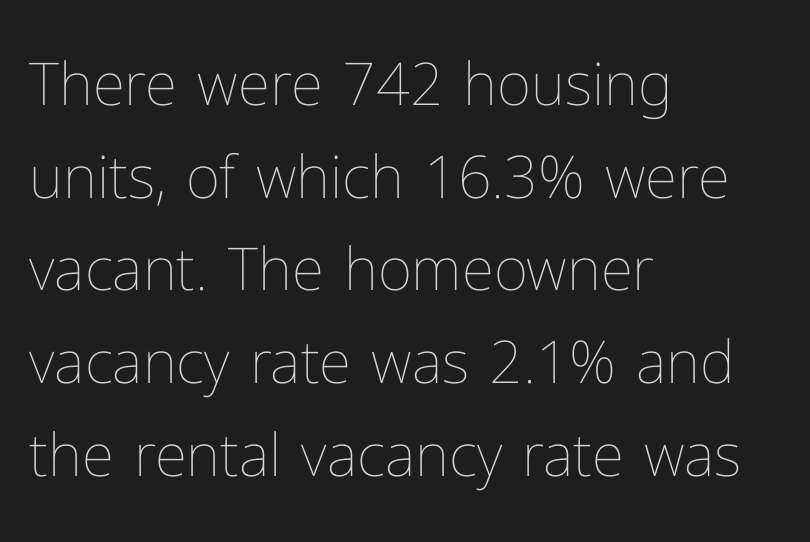
{"italic": "no", "bold": "no", "weight": "thin", "width": "normal", "stroke_contrast": "low", "x_height": "medium", "monospaced": "no", "underline": "no", "align": "left", "line_spacing": "normal", "line_spacing_ratio": 1.57, "letter_spacing": "normal", "letter_spacing_em": 0.0, "glyph_px": 59}
